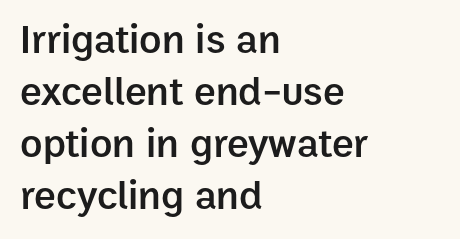
Q: Is the text bold? A: Semi-bold.
Q: Is the text italic (slanted)? A: No, it is upright.
Q: Is the typeface a serif or a sans-serif typeface? A: Sans-serif.
Q: Is the text underlined? A: No.
Q: How is the paragraph aligned? A: Left-aligned.
Q: Is the spacing between letters normal or unusually wide? A: Normal.
Q: Is the spacing between lines tight, normal or loose? A: Normal.
Q: Width (condensed, normal, or wide)? A: Normal.
Q: Stroke contrast? A: Low.
Q: x-height? A: Medium.
Q: Monospaced? A: No.
